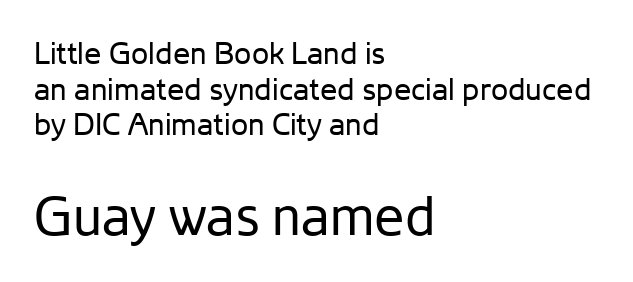
{"serif": "no", "italic": "no", "bold": "no", "weight": "regular", "width": "normal", "stroke_contrast": "low", "x_height": "medium", "monospaced": "no", "underline": "no", "align": "left", "line_spacing": "tight", "line_spacing_ratio": 1.15, "letter_spacing": "normal", "letter_spacing_em": 0.0, "larger_block": "second", "size_ratio": 1.74, "glyph_px": 54}
